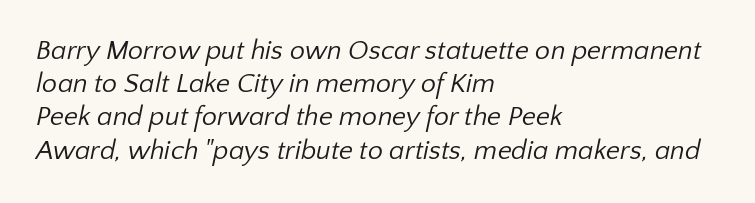
The image shows 27 px text type; set left-aligned, line spacing 1.23x, normal letter spacing, not underlined.
